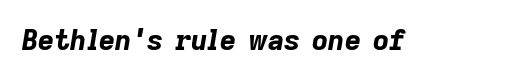
The image shows 28 px bold type, italic (leaning right); set normal letter spacing, not underlined; low stroke contrast and a medium x-height.
